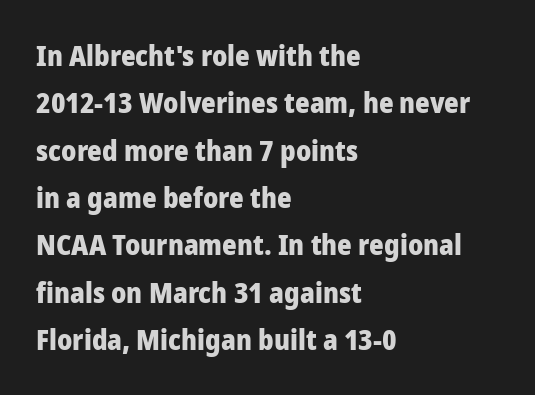
{"serif": "no", "italic": "no", "bold": "yes", "weight": "heavy", "width": "normal", "stroke_contrast": "low", "x_height": "medium", "monospaced": "no", "underline": "no", "align": "left", "line_spacing": "normal", "line_spacing_ratio": 1.69, "letter_spacing": "normal", "letter_spacing_em": 0.0, "glyph_px": 28}
